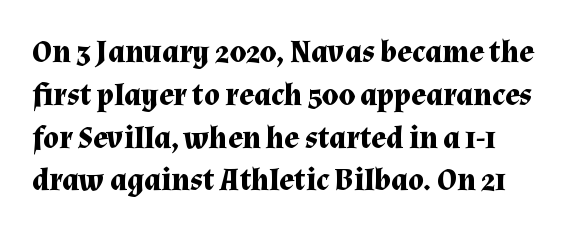
Set as a true bold cut, around the 700 mark. Tall strokes in this sample are plumb rather than angled. The strip under each line holds only bare page. These lines sit exactly where default settings would place them.
